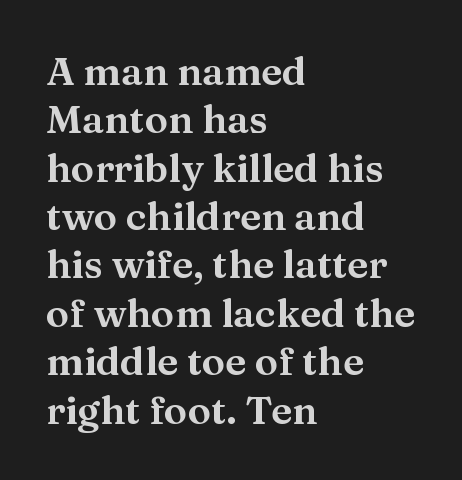
A typesetter would call this zero additional tracking. The letters carry serifs — small finishing strokes at the ends of their stems. The face used here is proportionally spaced, like ordinary book or web type. Notice how the passage keeps a crisp vertical edge on the left only. Do the letters lean? They stand straight. Descenders are the only things crossing below the line.
